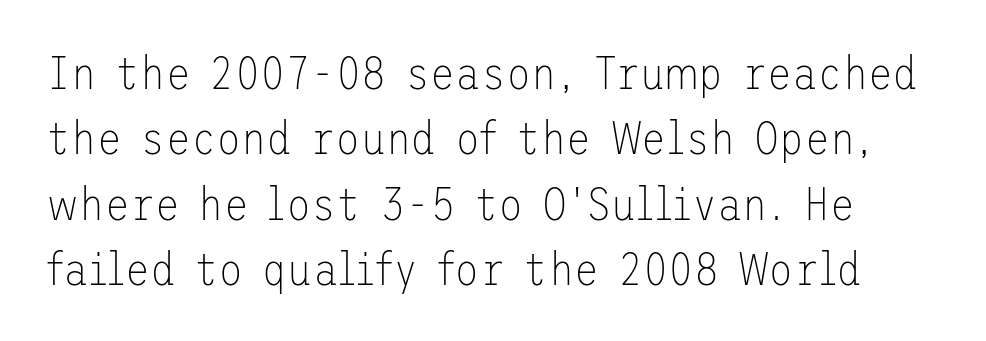
The image shows 46 px thin sans-serif type, upright; set normal line spacing (1.42x), normal letter spacing, not underlined; low stroke contrast and a medium x-height.
